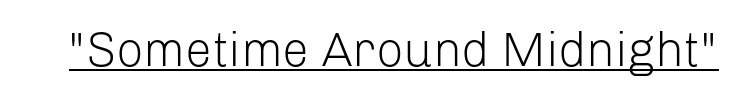
Check where the strokes stop: nothing finishes them off — pure sans. Weight: not bold — regular or lighter. You could not count columns in this text — the font is proportionally spaced. Every character sits straight up, as roman type does. A rule runs beneath these lines of type. Words appear dense and cohesive because spacing is normal.
